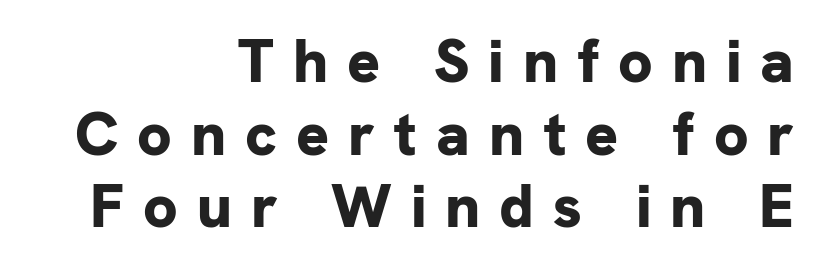
Q: Is the text bold? A: Yes.
Q: Is the text italic (slanted)? A: No, it is upright.
Q: Is the typeface a serif or a sans-serif typeface? A: Sans-serif.
Q: Is the text underlined? A: No.
Q: How is the paragraph aligned? A: Right-aligned.
Q: Is the spacing between letters normal or unusually wide? A: Unusually wide.
Q: Width (condensed, normal, or wide)? A: Normal.
Q: Stroke contrast? A: Low.
Q: x-height? A: Medium.
Q: Monospaced? A: No.
